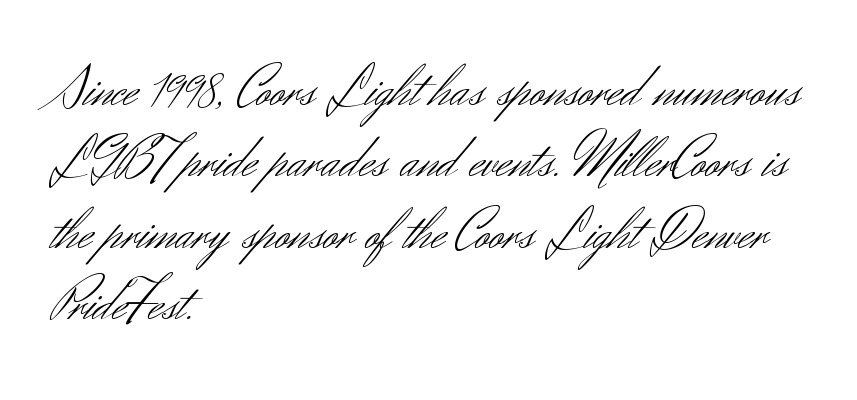
{"serif": "no", "bold": "no", "weight": "light", "width": "normal", "stroke_contrast": "medium", "x_height": "small", "monospaced": "no", "underline": "no", "align": "left", "line_spacing_ratio": 1.21, "letter_spacing": "normal", "letter_spacing_em": 0.0, "glyph_px": 59}
